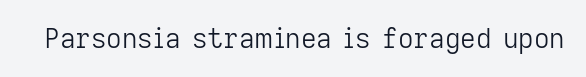
Has an underline been added? It has not. The type is set solid horizontally, with unmodified tracking. The characters are drawn with everyday or finer stroke widths. Every character sits straight up, as roman type does.
